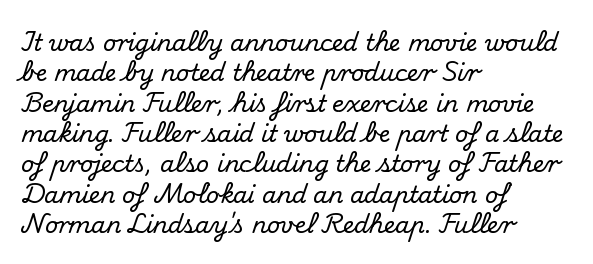
The face used here is rendered with its standard letterfit. These lines are set flush left with a ragged right edge. The glyphs are unaccompanied by any horizontal stroke below them. Normally led — the rows are evenly, conventionally spaced.
